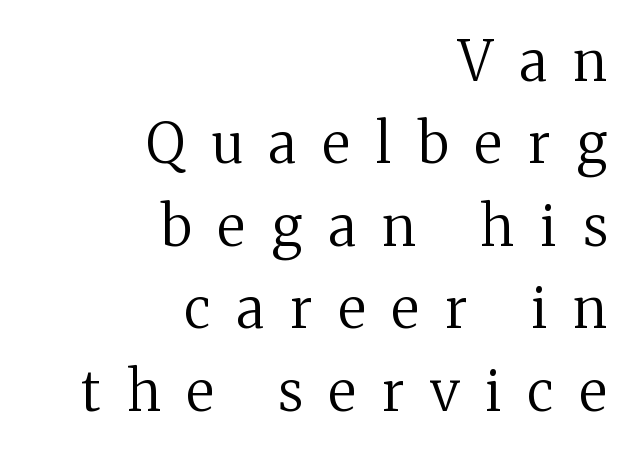
Q: Is the text bold? A: No.
Q: Is the text italic (slanted)? A: No, it is upright.
Q: Is the typeface a serif or a sans-serif typeface? A: Serif.
Q: Is the text underlined? A: No.
Q: How is the paragraph aligned? A: Right-aligned.
Q: Is the spacing between letters normal or unusually wide? A: Unusually wide.
Q: Is the spacing between lines tight, normal or loose? A: Normal.
Q: Width (condensed, normal, or wide)? A: Normal.
Q: Stroke contrast? A: Medium.
Q: x-height? A: Medium.
Q: Monospaced? A: No.
